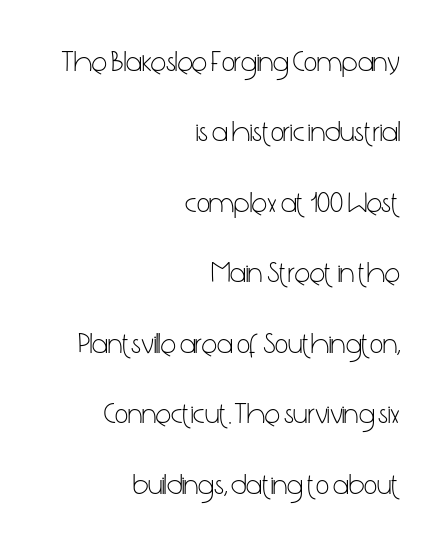
Is the type heavy? It reads as light-to-regular instead. Spacing between characters is what you'd get straight out of the box. The letters stand upright; this is a roman face. Reading down the column, the eye jumps a long way to each next line. Note: no serifs on the glyphs. Character widths vary here, with narrow letters taking less room than wide ones.
